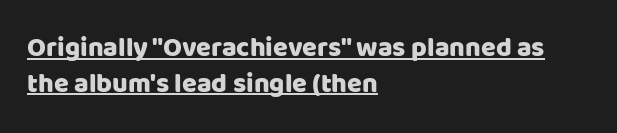
{"italic": "no", "underline": "yes", "align": "left", "line_spacing": "normal", "line_spacing_ratio": 1.32, "letter_spacing": "normal", "letter_spacing_em": 0.0, "glyph_px": 27}
